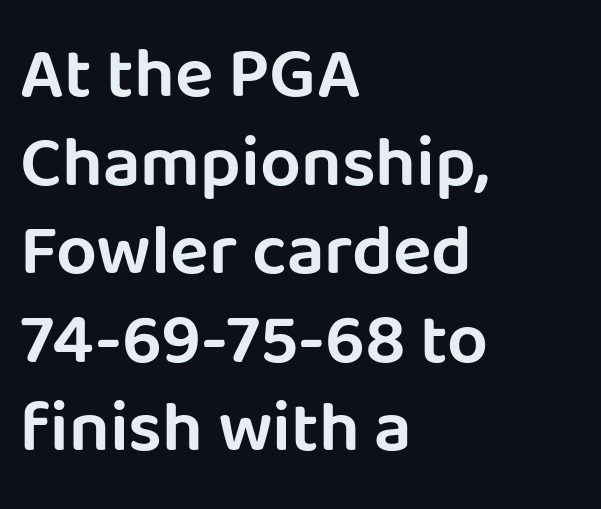
Q: Is the text italic (slanted)? A: No, it is upright.
Q: Is the typeface a serif or a sans-serif typeface? A: Sans-serif.
Q: Is the text underlined? A: No.
Q: How is the paragraph aligned? A: Left-aligned.
Q: Is the spacing between letters normal or unusually wide? A: Normal.
Q: Width (condensed, normal, or wide)? A: Normal.
Q: Stroke contrast? A: Low.
Q: x-height? A: Large.
Q: Monospaced? A: No.
